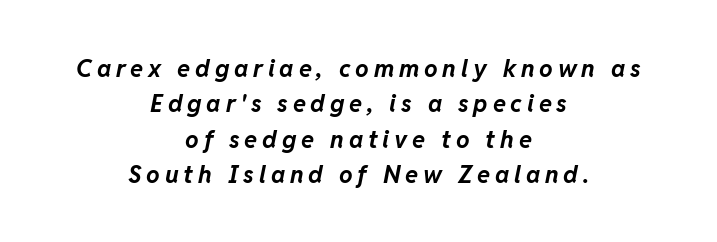
{"italic": "yes", "lean": "right", "slant_degrees": 11, "bold": "yes", "underline": "no", "align": "center", "line_spacing": "normal", "line_spacing_ratio": 1.47, "letter_spacing": "wide", "letter_spacing_em": 0.2, "glyph_px": 24}
